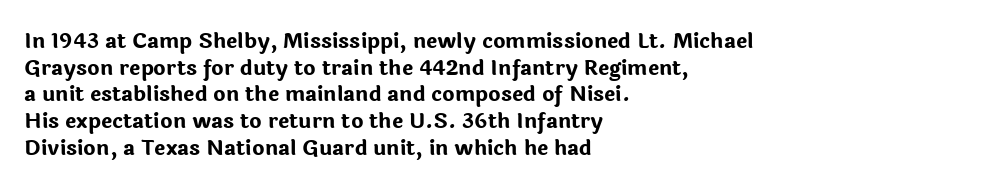
The image shows 21 px bold type, upright; set left-aligned, normal line spacing (1.27x), normal letter spacing, not underlined.
